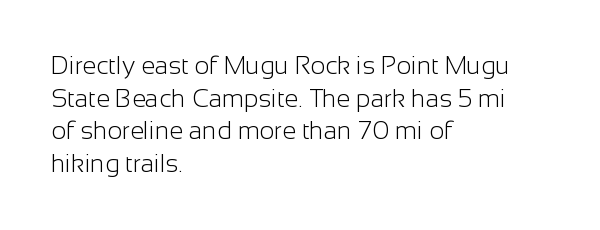
What's the leading like? Ordinary, nothing unusual. The passage shown has conventional tracking throughout. The typography opts for an upright posture over an oblique one. The passage is arranged the way most books set body copy — flush left.
